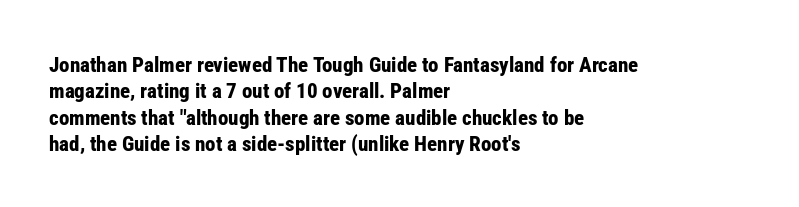
Q: Is the text bold? A: Yes.
Q: Is the text italic (slanted)? A: No, it is upright.
Q: Is the text underlined? A: No.
Q: How is the paragraph aligned? A: Left-aligned.
Q: Is the spacing between letters normal or unusually wide? A: Normal.
Q: Is the spacing between lines tight, normal or loose? A: Normal.
